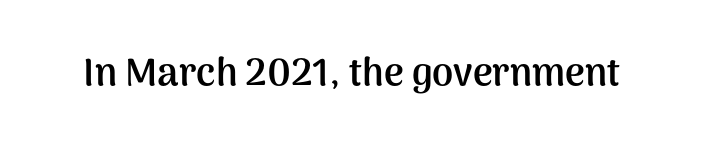
These lines are rendered in a variable-pitch font. Nope, no serifs anywhere on these letters. A full-strength bold gives these letters their thick strokes. Characters remain perfectly vertical along every line. Students, note that the glyphs here touch the page at normal intervals.
